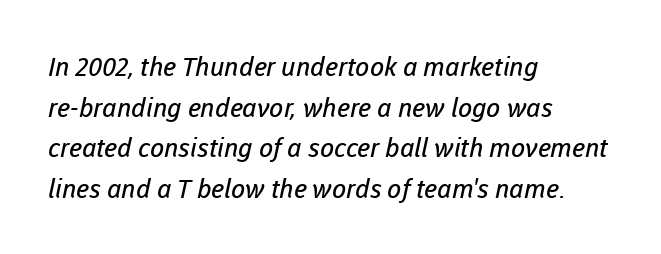
{"bold": "no", "underline": "no", "align": "left", "line_spacing": "normal", "line_spacing_ratio": 1.56, "letter_spacing": "normal", "letter_spacing_em": 0.0, "glyph_px": 26}
